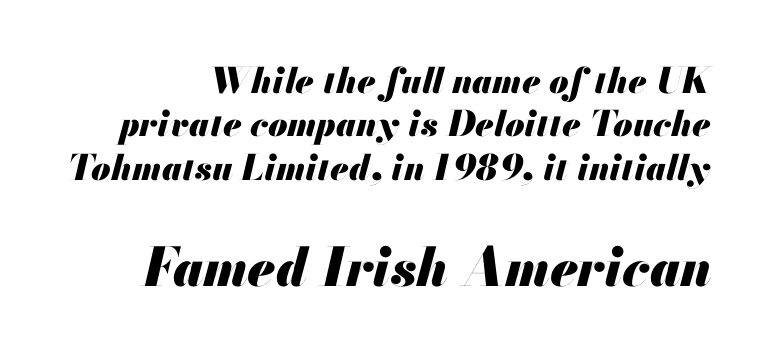
Spacing verdict: proportional, widths tailored to each character. These lines carry a lot of weight — the face is fully bold. Honestly, the letter spacing is just normal — you wouldn't notice it. Yep, that's italic — everything's leaning.
